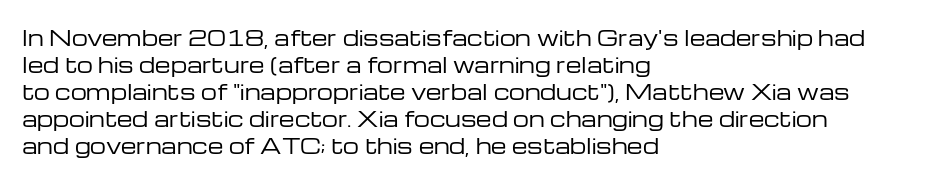
{"italic": "no", "bold": "no", "underline": "no", "align": "left", "line_spacing": "normal", "line_spacing_ratio": 1.35, "letter_spacing": "normal", "letter_spacing_em": 0.0, "glyph_px": 20}
